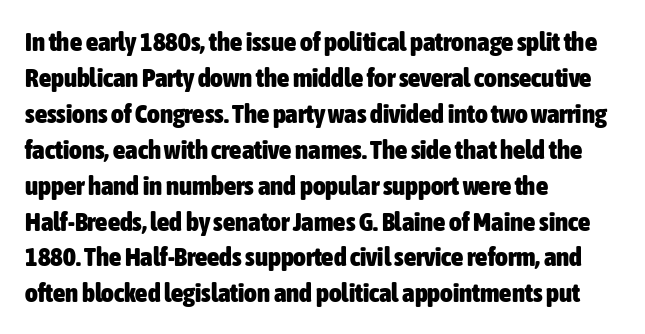
{"italic": "no", "bold": "yes", "underline": "no", "align": "left", "line_spacing": "normal", "line_spacing_ratio": 1.33, "letter_spacing": "normal", "letter_spacing_em": 0.0, "glyph_px": 27}
